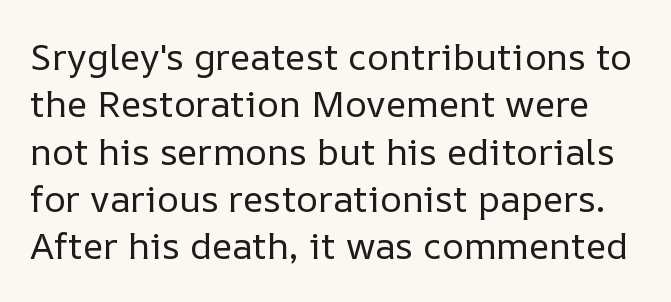
Looks like regular typesetting: each glyph gets only the width it needs. The weight tops out at a normal text grade. Does extra space separate the letters? No, they use regular spacing. Underline: absent.
